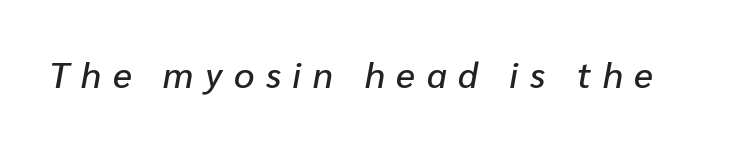
Q: Is the text italic (slanted)? A: Yes, it leans right by about 10 degrees.
Q: Is the text underlined? A: No.
Q: Is the spacing between letters normal or unusually wide? A: Unusually wide.
Q: Width (condensed, normal, or wide)? A: Normal.
Q: Stroke contrast? A: Low.
Q: x-height? A: Medium.
Q: Monospaced? A: No.
